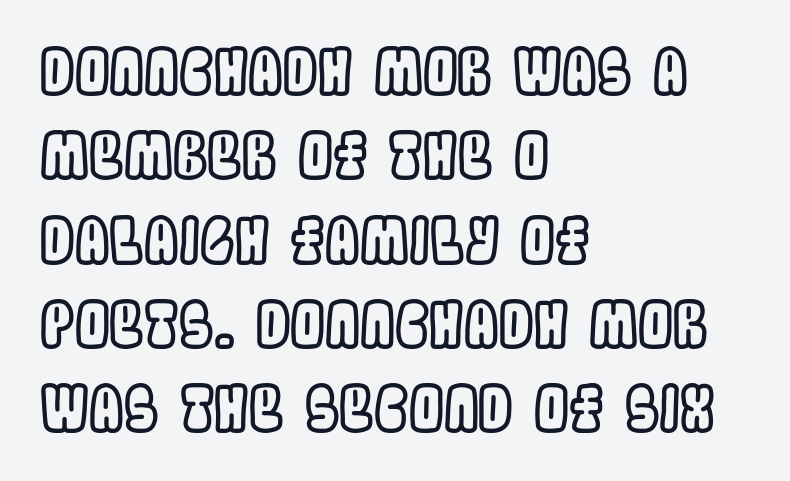
The image shows 62 px condensed type, upright; set left-aligned, normal line spacing (1.36x), normal letter spacing, not underlined; a large x-height.
